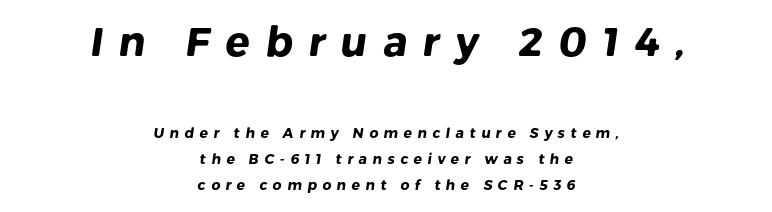
I'd call this a sans setting — the letters go barefoot. The emphasis by scale lands on block number one, above. Only glyphs here, with clear space below each row. You could not count columns in this text — the font is proportionally spaced.
